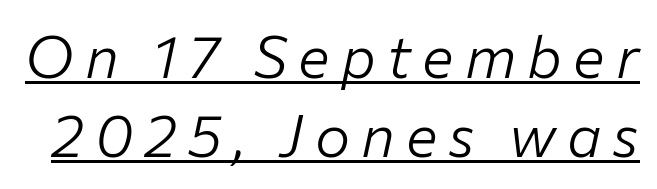
The image shows 59 px light type, italic (leaning right); set normal line spacing (1.34x), underlined; low stroke contrast and a medium x-height.
